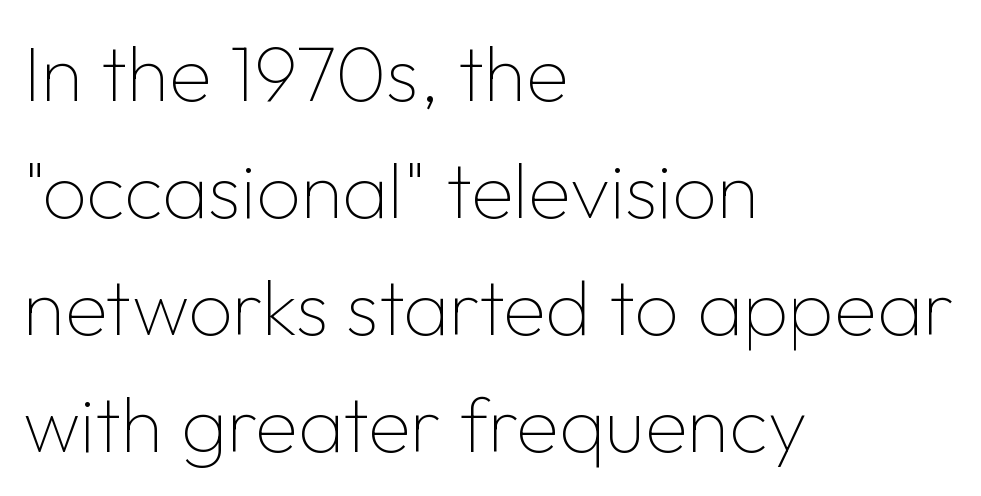
The image shows 78 px thin sans-serif type, upright; set left-aligned, normal line spacing (1.5x), normal letter spacing, not underlined; low stroke contrast and a medium x-height.
